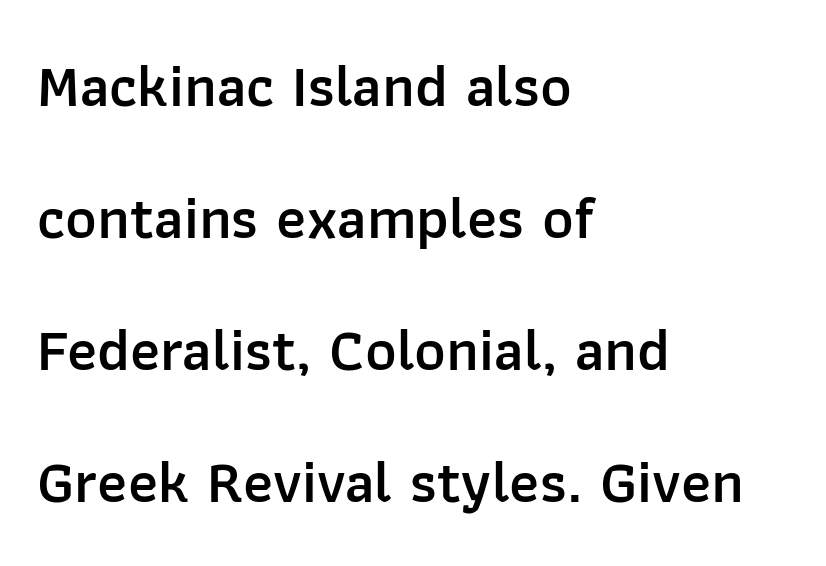
Words float on clear page, feet unadorned. Words appear dense and cohesive because spacing is normal. This is the regular roman posture of the typeface. The face used here is a semibold: visibly heavier than regular, lighter than bold. Quick note: interline space is abundant. Is this a fixed-width face? No — the glyphs have proportional, varying widths.
